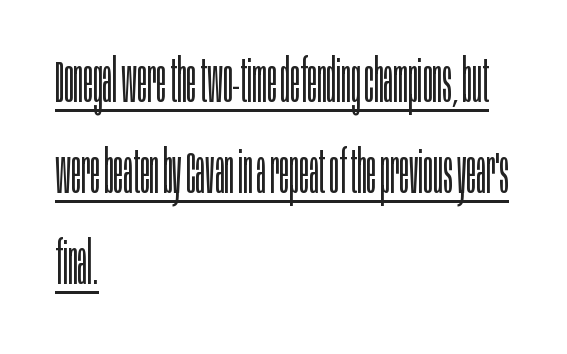
In terms of leading, this rendering sits right in the middle. A typesetter would call this zero additional tracking. Nope, no serifs anywhere on these letters. Ordinary non-slanted type is in use.
